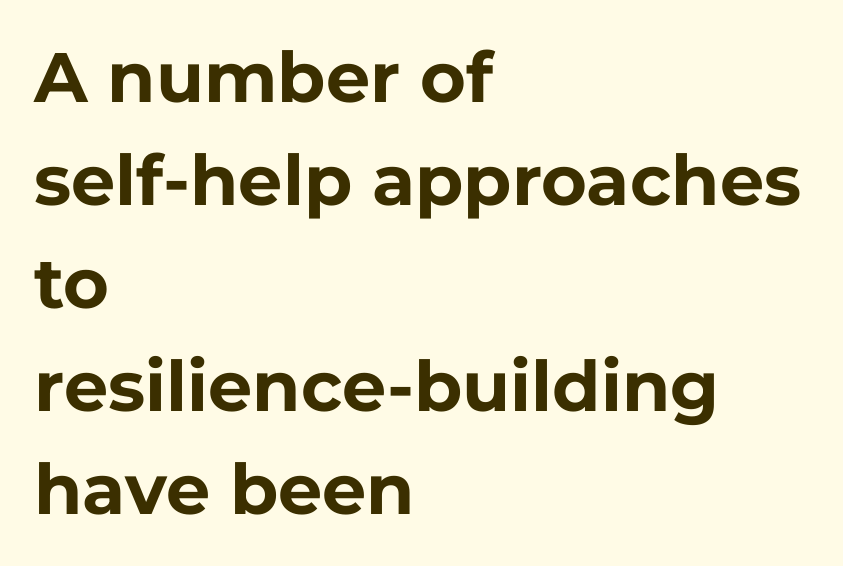
Is this a fixed-width face? No — the glyphs have proportional, varying widths. Nothing sits at the stroke ends, so this counts as sans-serif. Short and long lines alike share a common starting point at left. Descenders are the only things crossing below the line. Compared with an ordinary text face, these strokes are far heavier — a full bold.
